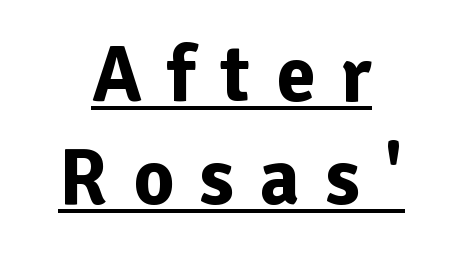
{"serif": "no", "italic": "no", "bold": "yes", "weight": "bold", "width": "normal", "stroke_contrast": "low", "x_height": "medium", "monospaced": "no", "underline": "yes", "align": "center", "line_spacing": "normal", "line_spacing_ratio": 1.3, "letter_spacing": "wide", "letter_spacing_em": 0.32, "glyph_px": 79}
